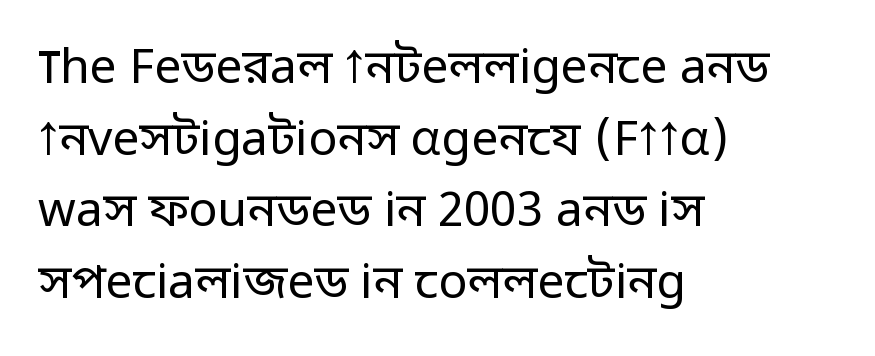
A sans-serif font was chosen for this passage. Does the copy run flush right? No — it runs flush left. Regular leading. The area under the type is left untouched. Words appear dense and cohesive because spacing is normal. Posture: vertical.
